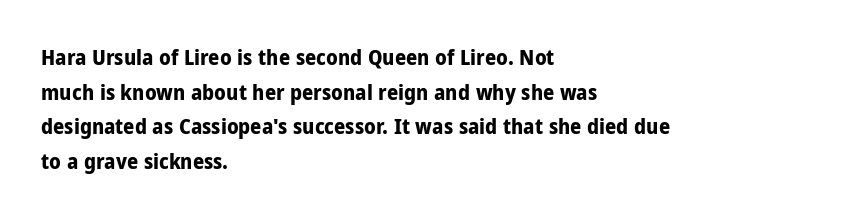
This sample uses an upright cut, with every glyph sitting square on the baseline. Whoever set this chose a conventional vertical rhythm. Students, note that the glyphs here touch the page at normal intervals. Strokes here are thick enough to call this a true bold.
